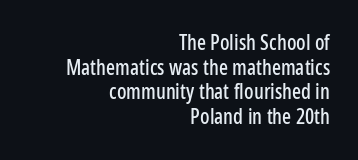
The image shows 21 px text type, upright; set right-aligned, line spacing 1.17x, normal letter spacing, not underlined.
